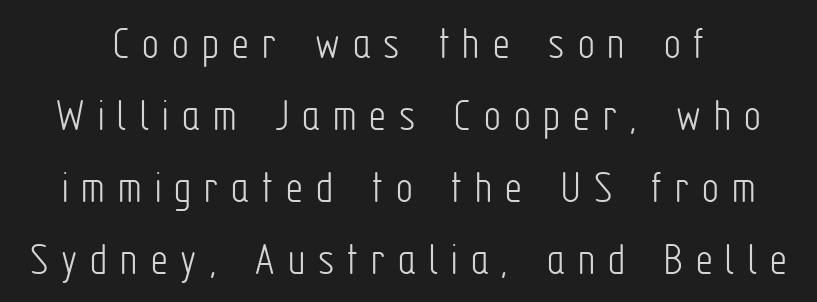
Q: Is the text bold? A: No.
Q: Is the text italic (slanted)? A: No, it is upright.
Q: Is the typeface a serif or a sans-serif typeface? A: Sans-serif.
Q: Is the text underlined? A: No.
Q: Is the spacing between letters normal or unusually wide? A: Unusually wide.
Q: Is the spacing between lines tight, normal or loose? A: Normal.
Q: Width (condensed, normal, or wide)? A: Condensed.
Q: Stroke contrast? A: Low.
Q: x-height? A: Medium.
Q: Monospaced? A: No.
